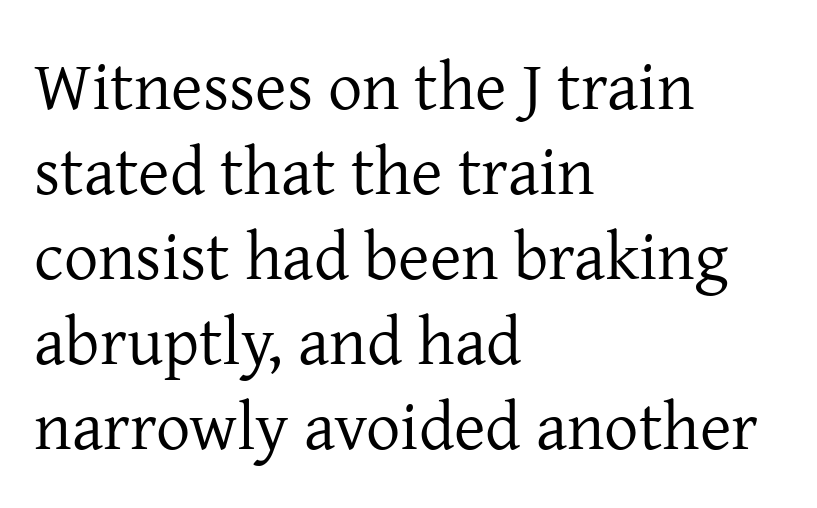
Is there much room between lines? A standard amount, neither cramped nor airy. The words here are not underlined. A light-to-regular cut is what we see here. Horizontal alignment here is leftward, the default for most running prose. Every character sits straight up, as roman type does.
